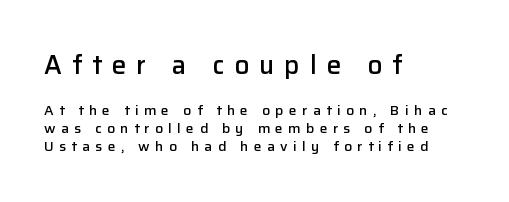
The specimen omits any rule beneath the text block's lines. These lines have a slow, spaced-out rhythm from letter to letter. Does the lettering tilt? It doesn't — this is upright. Typographic density is moderately raised because the face is semibold.
